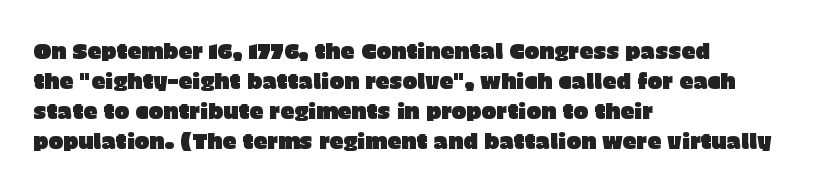
{"italic": "no", "underline": "no", "align": "left", "line_spacing": "normal", "line_spacing_ratio": 1.36, "letter_spacing": "normal", "letter_spacing_em": 0.0, "glyph_px": 22}
